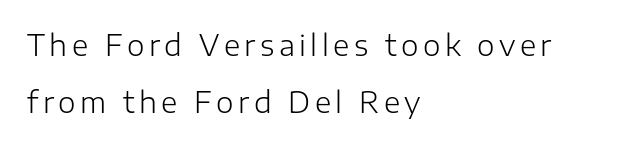
{"serif": "no", "italic": "no", "bold": "no", "weight": "light", "width": "normal", "stroke_contrast": "low", "x_height": "medium", "monospaced": "no", "underline": "no", "align": "left", "line_spacing": "loose", "line_spacing_ratio": 2.03, "glyph_px": 28}
